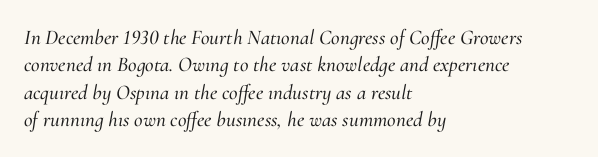
Letters rest on an invisible, unmarked baseline. Observe the ordinary spacing: letters are neighbours, not strangers. In terms of leading, this rendering sits right in the middle. These lines were composed using italics. Leftover space on each line is placed entirely after the last word.
